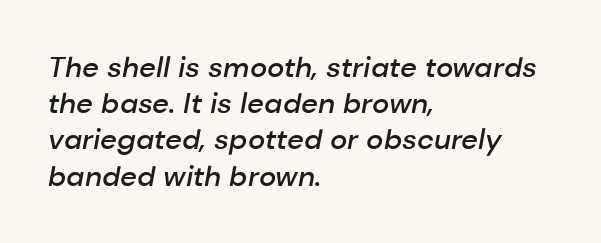
Looks like regular typesetting: each glyph gets only the width it needs. Firm but not heavy-handed strokes: this text is semibold. Would a proofreader flag this as italicized? Yes. The letterforms sit shoulder to shoulder at normal distance. Regarding leading, the lines here are spaced in the standard way.
